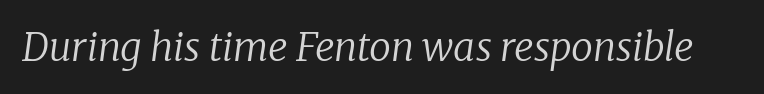
Q: Is the text bold? A: No.
Q: Is the text italic (slanted)? A: Yes, it leans right by about 8 degrees.
Q: Is the typeface a serif or a sans-serif typeface? A: Serif.
Q: Is the text underlined? A: No.
Q: Is the spacing between letters normal or unusually wide? A: Normal.
Q: Width (condensed, normal, or wide)? A: Normal.
Q: Stroke contrast? A: Low.
Q: x-height? A: Medium.
Q: Monospaced? A: No.
